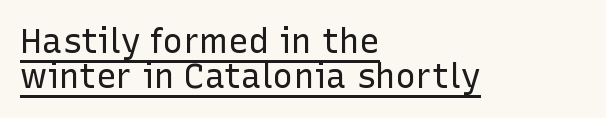
The image shows 34 px regular-weight sans-serif type, upright; set left-aligned, tight line spacing (1.04x), normal letter spacing, underlined; low stroke contrast and a medium x-height.
